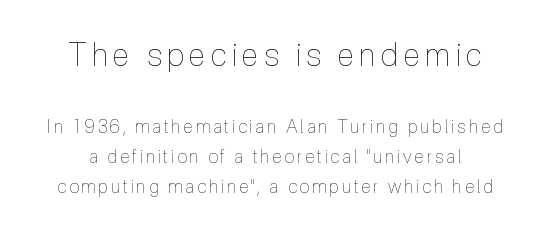
{"italic": "no", "bold": "no", "weight": "thin", "width": "condensed", "x_height": "medium", "monospaced": "no", "underline": "no", "line_spacing": "normal", "line_spacing_ratio": 1.65, "larger_block": "first", "size_ratio": 1.78, "glyph_px": 32}
